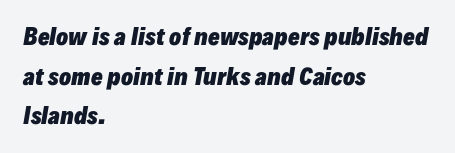
Each glyph is drawn with heavy, bold strokes. Quick note: underline off. The face used here is rendered with its standard letterfit. A student would call this left alignment; a typographer would say flush left, rag right. When letters slant like this, we call the style italic.
